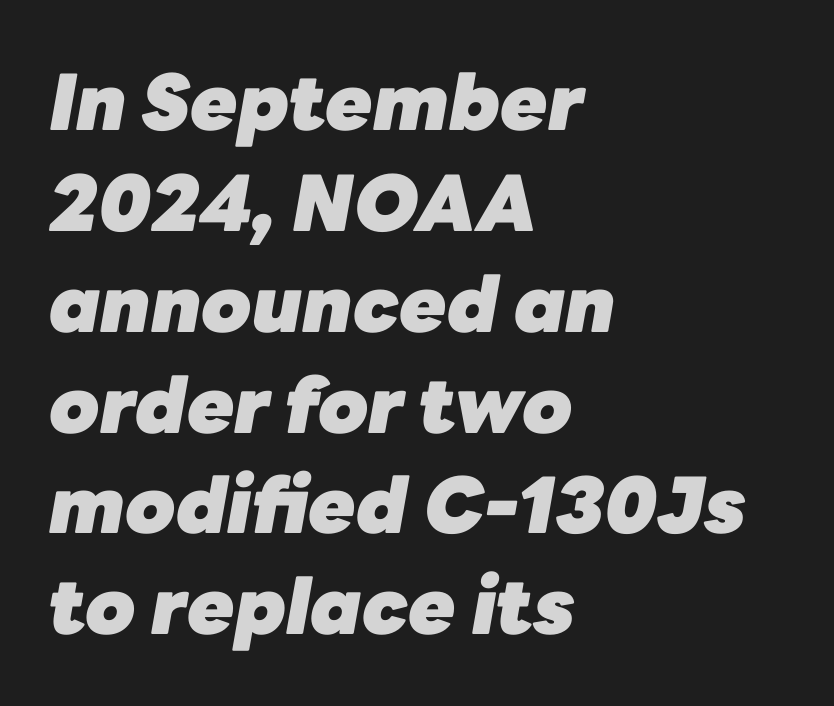
Q: Is the text bold? A: Yes.
Q: Is the text italic (slanted)? A: Yes, it leans right by about 10 degrees.
Q: Is the text underlined? A: No.
Q: How is the paragraph aligned? A: Left-aligned.
Q: Is the spacing between letters normal or unusually wide? A: Normal.
Q: Is the spacing between lines tight, normal or loose? A: Normal.
Q: Width (condensed, normal, or wide)? A: Normal.
Q: Stroke contrast? A: Low.
Q: x-height? A: Medium.
Q: Monospaced? A: No.
